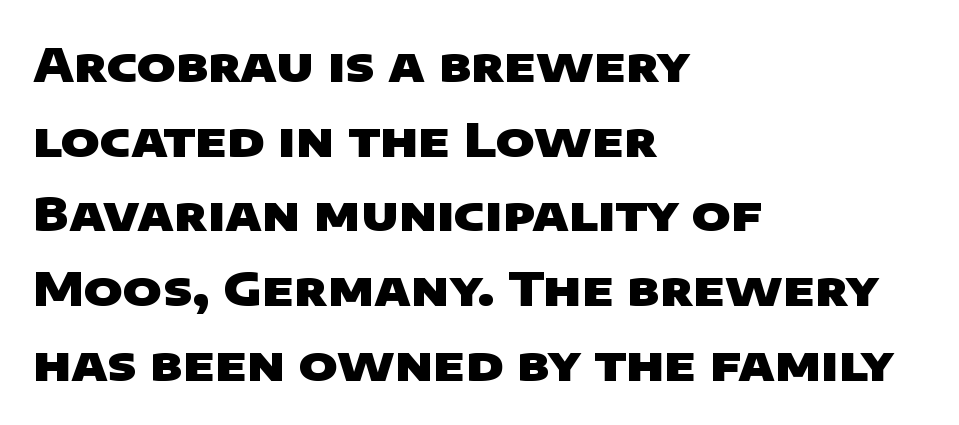
The image shows 47 px heavy, wide sans-serif type; set left-aligned, normal line spacing (1.59x), normal letter spacing, not underlined; low stroke contrast and a large x-height.
